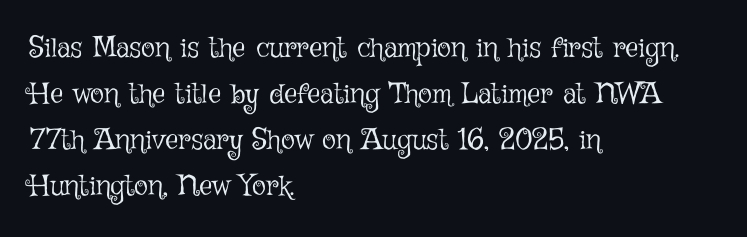
Q: Is the text bold? A: No.
Q: Is the text italic (slanted)? A: No, it is upright.
Q: Is the text underlined? A: No.
Q: How is the paragraph aligned? A: Left-aligned.
Q: Is the spacing between letters normal or unusually wide? A: Normal.
Q: Is the spacing between lines tight, normal or loose? A: Normal.
Q: Width (condensed, normal, or wide)? A: Normal.
Q: Stroke contrast? A: Low.
Q: x-height? A: Medium.
Q: Monospaced? A: No.
